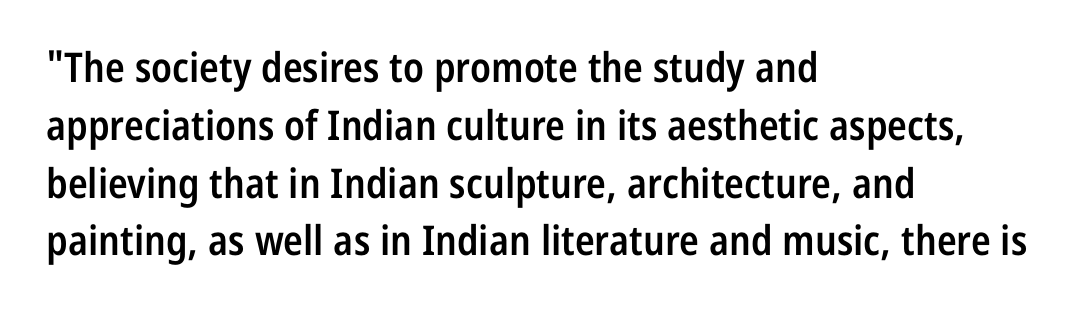
{"serif": "no", "italic": "no", "bold": "semi", "weight": "semibold", "width": "condensed", "stroke_contrast": "low", "x_height": "medium", "monospaced": "no", "underline": "no", "align": "left", "line_spacing": "normal", "line_spacing_ratio": 1.41, "letter_spacing": "normal", "letter_spacing_em": 0.0, "glyph_px": 41}
